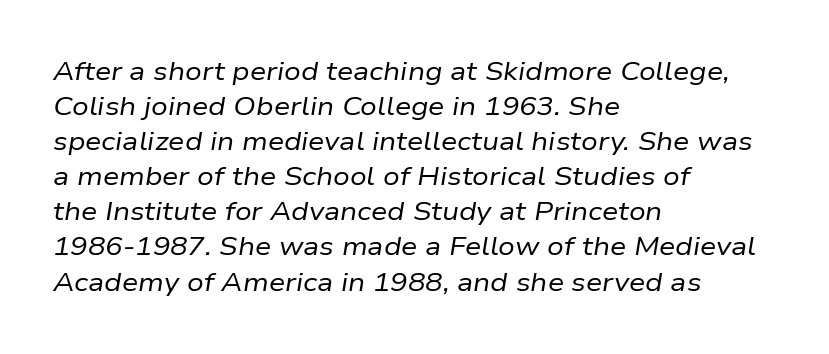
These lines keep a tight, regular rhythm from letter to letter. The face used here has a pronounced slope to its letters. Honestly, the row spacing looks completely unremarkable. Words float on clear page, feet unadorned. The compositor pushed each line to the left boundary.
